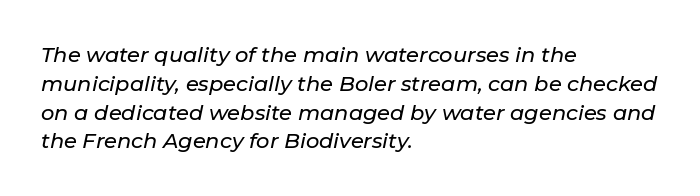
Q: Is the text italic (slanted)? A: Yes, it leans right by about 11 degrees.
Q: Is the text underlined? A: No.
Q: How is the paragraph aligned? A: Left-aligned.
Q: Is the spacing between letters normal or unusually wide? A: Normal.
Q: Is the spacing between lines tight, normal or loose? A: Normal.
